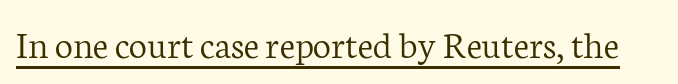
Proportional: the letters do not fall into vertical columns. Typographically, this falls in the serif category. Look at the tracking — it's just the regular setting, nothing added. Does a line run under the words? Yes, clearly.
